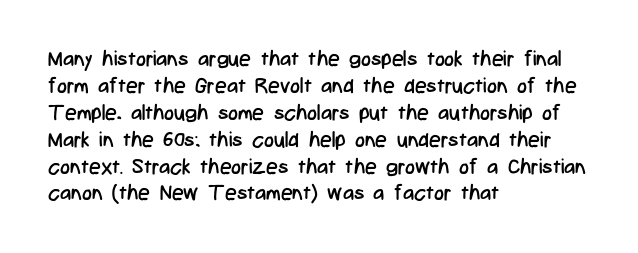
{"italic": "no", "bold": "no", "underline": "no", "align": "left", "line_spacing": "normal", "line_spacing_ratio": 1.28, "letter_spacing": "normal", "letter_spacing_em": 0.0, "glyph_px": 21}
